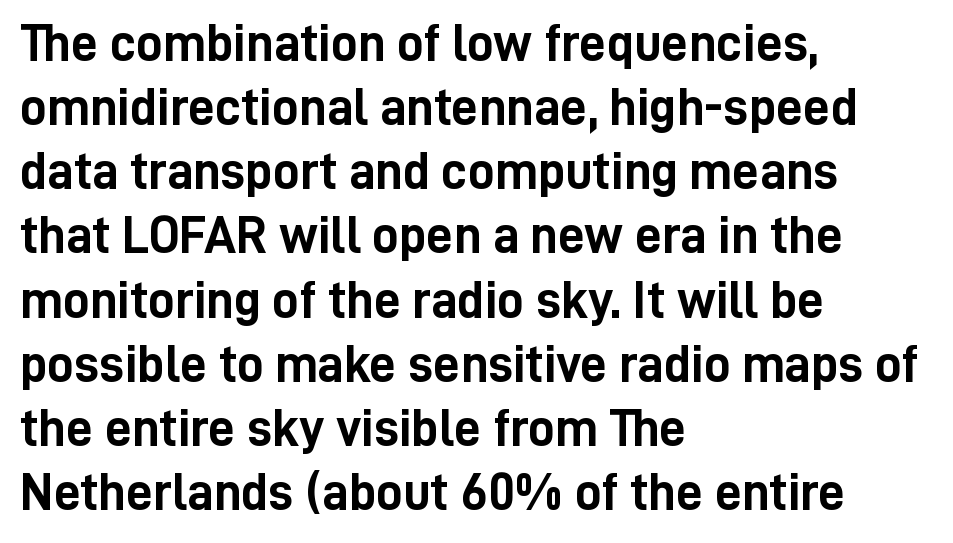
The image shows 53 px semibold, condensed sans-serif type, upright; set left-aligned, line spacing 1.21x, normal letter spacing, not underlined; low stroke contrast and a medium x-height.
